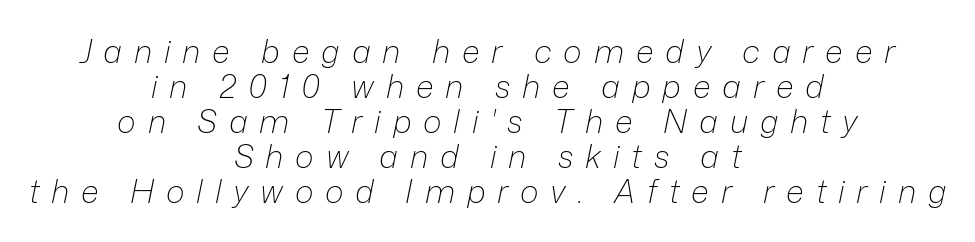
Q: Is the text bold? A: No.
Q: Is the text italic (slanted)? A: Yes, it leans right by about 12 degrees.
Q: Is the text underlined? A: No.
Q: How is the paragraph aligned? A: Centered.
Q: Is the spacing between letters normal or unusually wide? A: Unusually wide.
Q: Is the spacing between lines tight, normal or loose? A: Tight.
Q: Width (condensed, normal, or wide)? A: Normal.
Q: Stroke contrast? A: Low.
Q: x-height? A: Medium.
Q: Monospaced? A: No.
